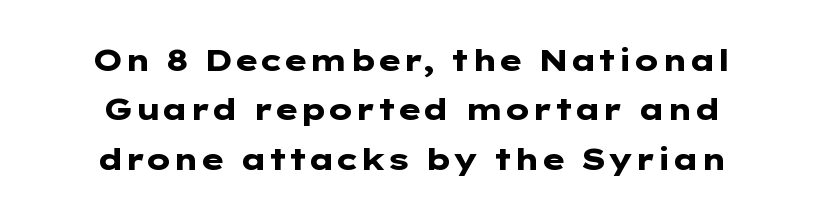
Q: Is the text bold? A: Yes.
Q: Is the text italic (slanted)? A: No, it is upright.
Q: Is the typeface a serif or a sans-serif typeface? A: Sans-serif.
Q: Is the text underlined? A: No.
Q: Is the spacing between letters normal or unusually wide? A: Normal.
Q: Is the spacing between lines tight, normal or loose? A: Normal.
Q: Width (condensed, normal, or wide)? A: Wide.
Q: Stroke contrast? A: Low.
Q: x-height? A: Medium.
